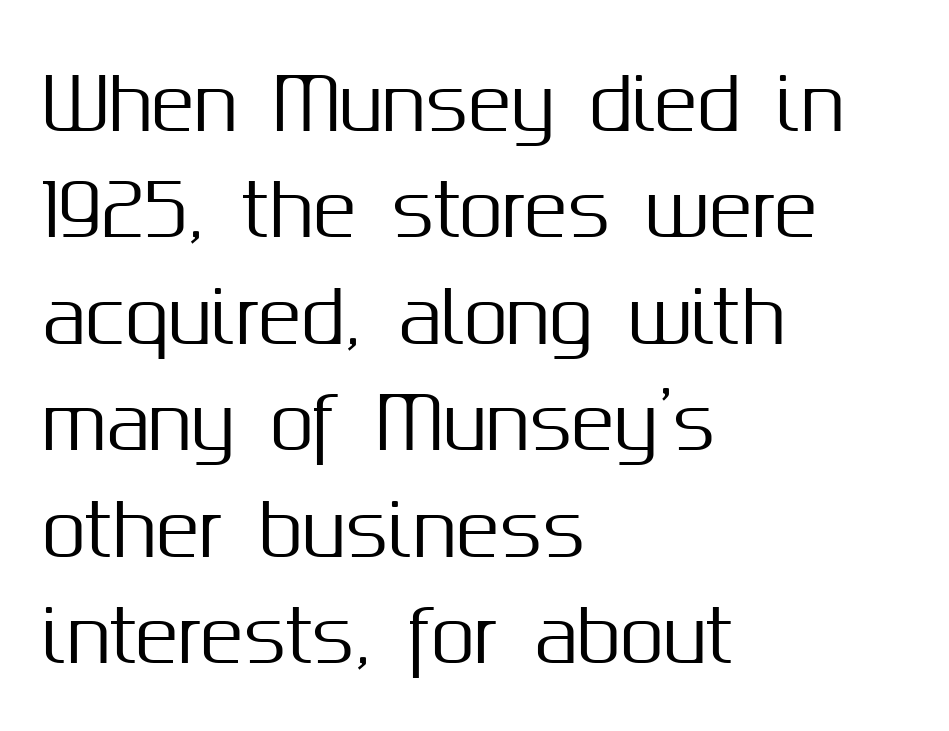
The image shows 71 px sans-serif type, upright; set left-aligned, normal line spacing (1.5x), normal letter spacing, not underlined; medium stroke contrast and a medium x-height.
